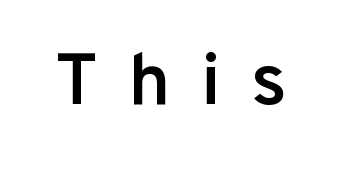
{"serif": "no", "italic": "no", "bold": "semi", "weight": "semibold", "width": "normal", "stroke_contrast": "low", "x_height": "medium", "monospaced": "no", "underline": "no", "letter_spacing": "wide", "letter_spacing_em": 0.41, "glyph_px": 73}
